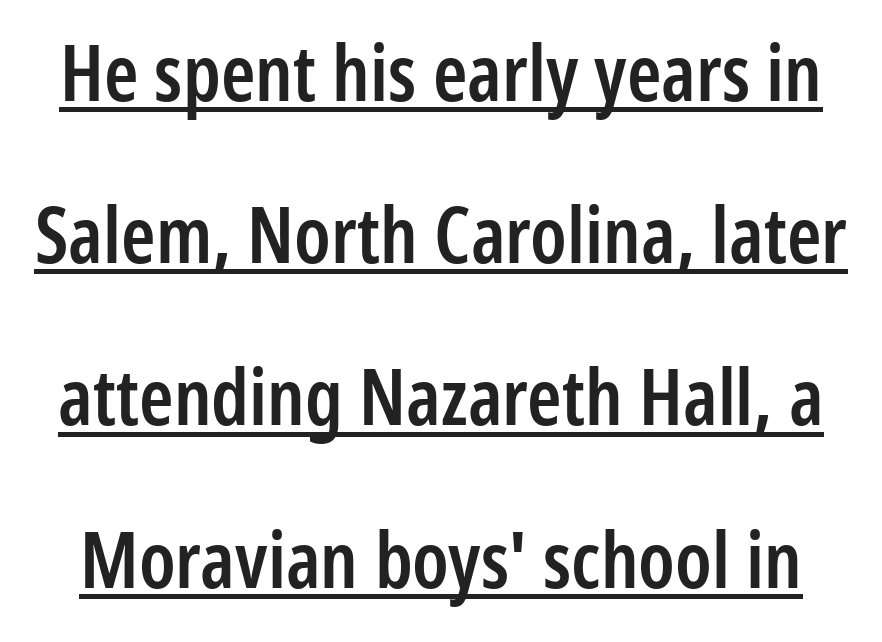
If you measured baseline to baseline, you'd find a long distance. Think of a printed novel: that variable character pitch is what you see here. This rendering leaves character spacing at its baseline value. Does the weight exceed regular? Yes, but only to semibold. Decoration check: the copy is underlined.
